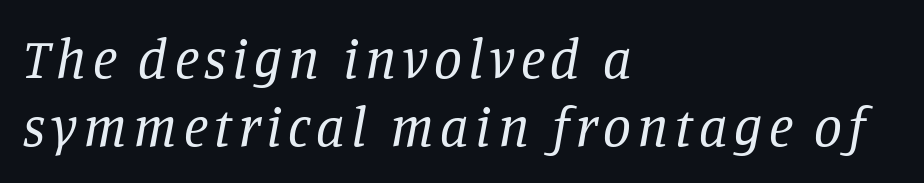
{"serif": "yes", "italic": "yes", "lean": "right", "slant_degrees": 11, "bold": "no", "weight": "regular", "width": "normal", "stroke_contrast": "low", "x_height": "large", "monospaced": "no", "underline": "no", "align": "left", "line_spacing_ratio": 1.21, "glyph_px": 56}
